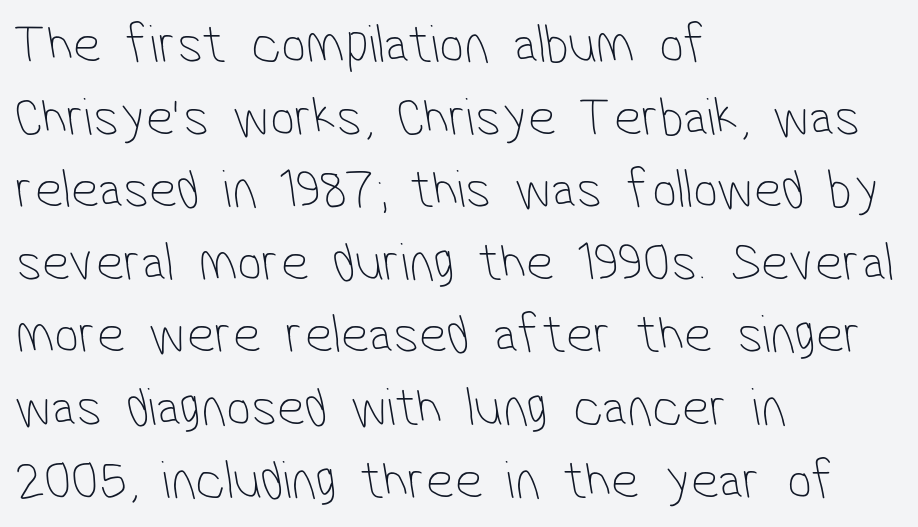
The image shows 55 px thin, condensed sans-serif type; set left-aligned, normal line spacing (1.32x), normal letter spacing, not underlined; low stroke contrast and a medium x-height.
